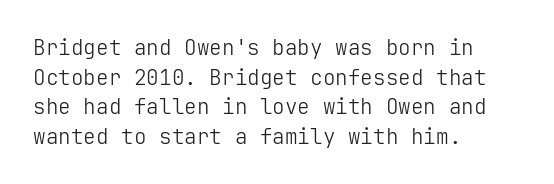
{"italic": "no", "bold": "no", "underline": "no", "align": "left", "line_spacing": "normal", "line_spacing_ratio": 1.41, "letter_spacing": "normal", "letter_spacing_em": 0.0, "glyph_px": 21}
